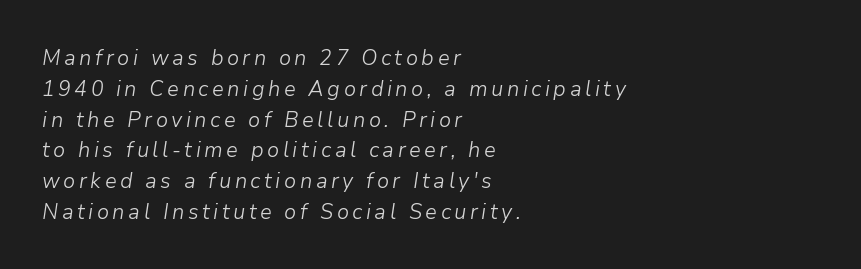
The characters are drawn with everyday or finer stroke widths. Descenders hang freely into open space. Notice how the stems are inclined rather than vertical — that's the hallmark of italics. This rendering uses left alignment, leaving the right contour irregular. What's the leading like? Ordinary, nothing unusual.
